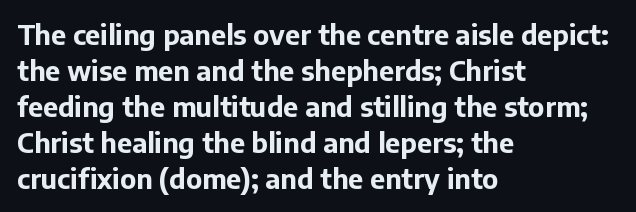
{"italic": "no", "bold": "yes", "underline": "no", "align": "left", "line_spacing": "normal", "line_spacing_ratio": 1.33, "letter_spacing": "normal", "letter_spacing_em": 0.0, "glyph_px": 27}
